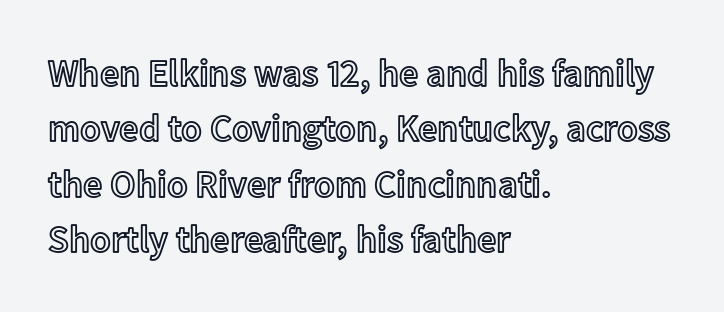
These lines are set flush left with a ragged right edge. Notice how the stems are strictly vertical — no italics here. You could call the tracking neutral — neither tight nor loose. The words here are not underlined.
